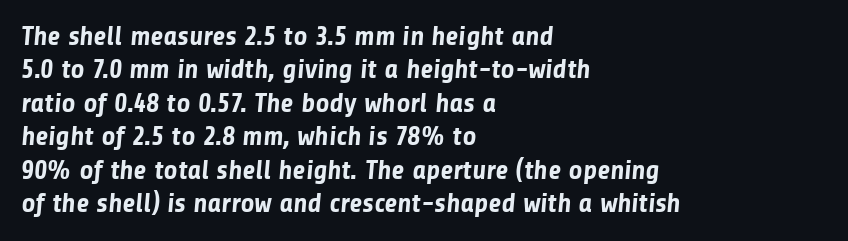
No word sits above an underline. This sample uses plain, unmodified letter spacing. This rendering uses left alignment, leaving the right contour irregular. These lines carry a lot of weight — the face is fully bold.
